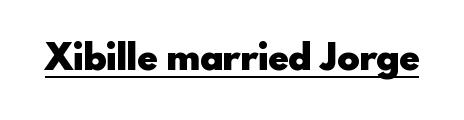
Q: Is the text bold? A: Yes.
Q: Is the text italic (slanted)? A: No, it is upright.
Q: Is the typeface a serif or a sans-serif typeface? A: Sans-serif.
Q: Is the text underlined? A: Yes.
Q: Is the spacing between letters normal or unusually wide? A: Normal.
Q: Width (condensed, normal, or wide)? A: Normal.
Q: x-height? A: Small.
Q: Monospaced? A: No.
